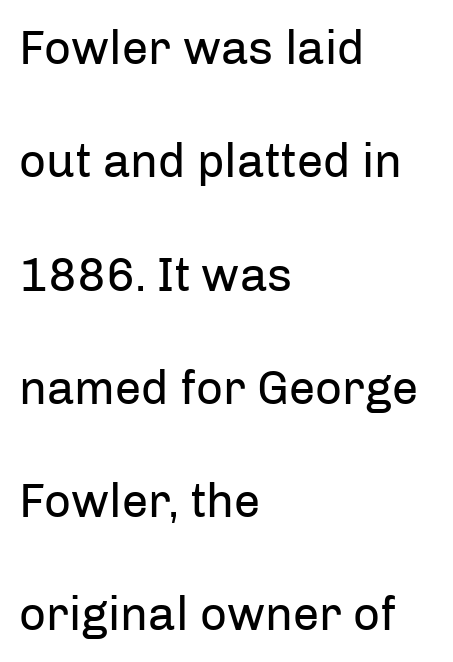
The image shows 47 px regular-weight sans-serif type, upright; set left-aligned, loose line spacing (2.41x), normal letter spacing, not underlined; low stroke contrast and a medium x-height.
